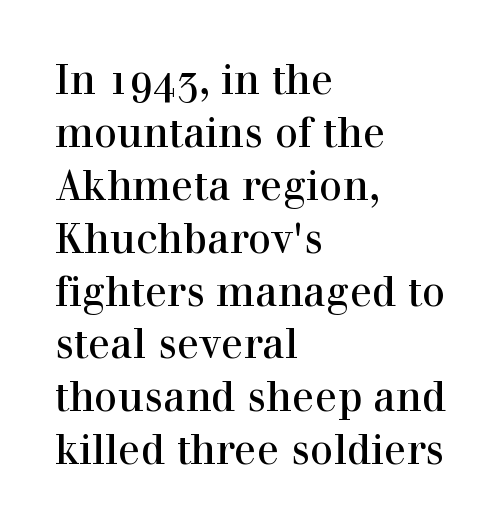
Q: Is the text italic (slanted)? A: No, it is upright.
Q: Is the typeface a serif or a sans-serif typeface? A: Serif.
Q: Is the text underlined? A: No.
Q: How is the paragraph aligned? A: Left-aligned.
Q: Is the spacing between letters normal or unusually wide? A: Normal.
Q: Is the spacing between lines tight, normal or loose? A: Normal.
Q: Width (condensed, normal, or wide)? A: Normal.
Q: x-height? A: Medium.
Q: Monospaced? A: No.
